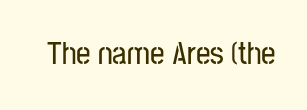
Q: Is the text italic (slanted)? A: No, it is upright.
Q: Is the typeface a serif or a sans-serif typeface? A: Sans-serif.
Q: Is the text underlined? A: No.
Q: Is the spacing between letters normal or unusually wide? A: Normal.
Q: Width (condensed, normal, or wide)? A: Condensed.
Q: Stroke contrast? A: Low.
Q: x-height? A: Medium.
Q: Monospaced? A: No.
